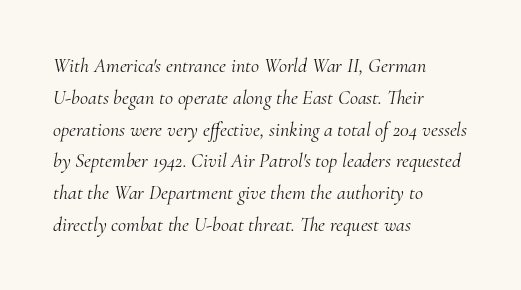
{"italic": "yes", "lean": "right", "slant_degrees": 10, "bold": "no", "underline": "no", "align": "left", "line_spacing": "normal", "line_spacing_ratio": 1.59, "letter_spacing": "normal", "letter_spacing_em": 0.0, "glyph_px": 20}
